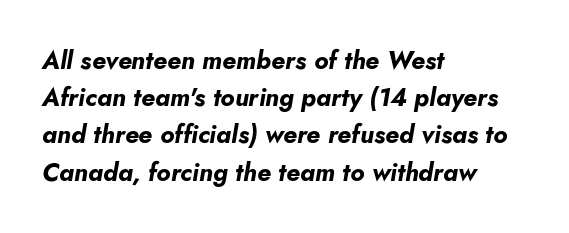
{"italic": "yes", "lean": "right", "slant_degrees": 5, "bold": "yes", "underline": "no", "align": "left", "line_spacing": "normal", "line_spacing_ratio": 1.49, "letter_spacing": "normal", "letter_spacing_em": 0.0, "glyph_px": 25}
